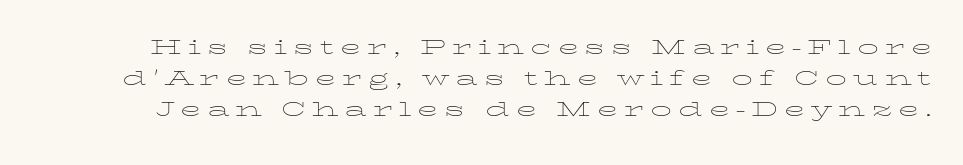
The image shows 28 px thin, wide type, upright; set tight line spacing (1.1x), unusually wide letter spacing (+0.21 em), not underlined; low stroke contrast and a medium x-height.
